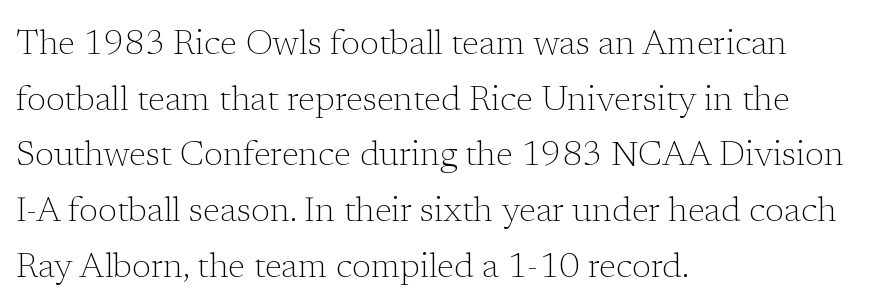
Q: Is the text bold? A: No.
Q: Is the text italic (slanted)? A: No, it is upright.
Q: Is the typeface a serif or a sans-serif typeface? A: Serif.
Q: Is the text underlined? A: No.
Q: How is the paragraph aligned? A: Left-aligned.
Q: Is the spacing between letters normal or unusually wide? A: Normal.
Q: Is the spacing between lines tight, normal or loose? A: Normal.
Q: Width (condensed, normal, or wide)? A: Normal.
Q: Stroke contrast? A: Low.
Q: x-height? A: Medium.
Q: Monospaced? A: No.
